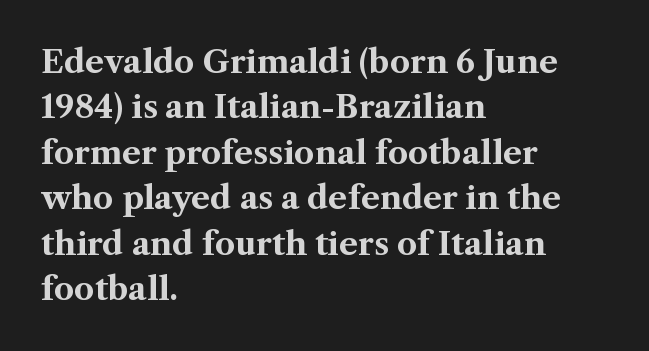
The image shows 32 px bold serif type, upright; set left-aligned, normal line spacing (1.42x), normal letter spacing, not underlined; medium stroke contrast and a medium x-height.
